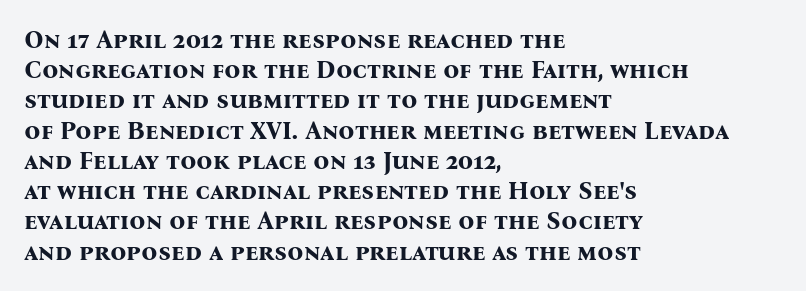
The passage shown is emphatically bold. The space directly below the letters is spotless. Tracking here is standard; glyphs follow each other at the usual distance. Where is the straight margin? On the left.
